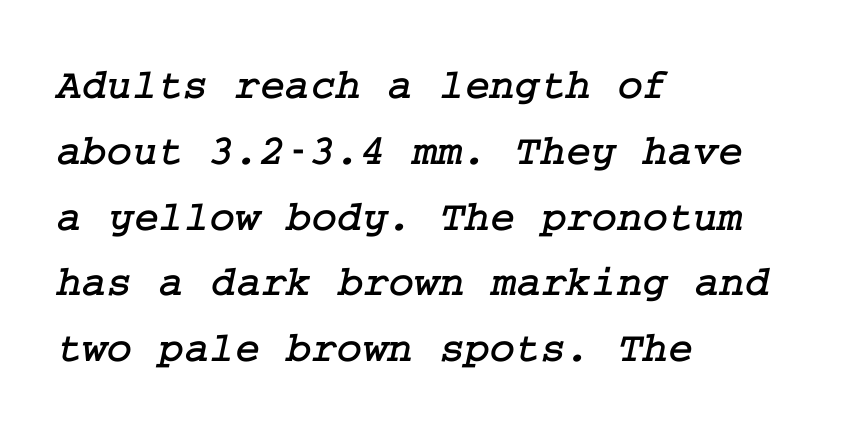
{"serif": "yes", "width": "normal", "stroke_contrast": "low", "x_height": "medium", "underline": "no", "align": "left", "line_spacing": "normal", "line_spacing_ratio": 1.53, "letter_spacing": "normal", "letter_spacing_em": 0.0, "glyph_px": 43}
